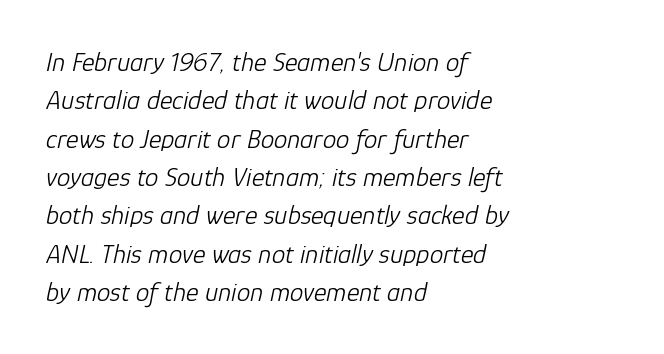
{"italic": "yes", "lean": "right", "slant_degrees": 12, "bold": "no", "underline": "no", "align": "left", "line_spacing": "normal", "line_spacing_ratio": 1.42, "letter_spacing": "normal", "letter_spacing_em": 0.0, "glyph_px": 27}
